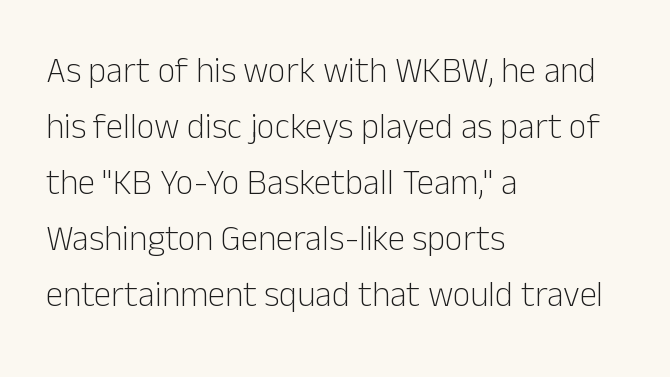
{"serif": "no", "italic": "no", "bold": "no", "weight": "light", "width": "normal", "stroke_contrast": "low", "x_height": "medium", "monospaced": "no", "underline": "no", "align": "left", "line_spacing": "normal", "line_spacing_ratio": 1.6, "letter_spacing": "normal", "letter_spacing_em": 0.0, "glyph_px": 35}
